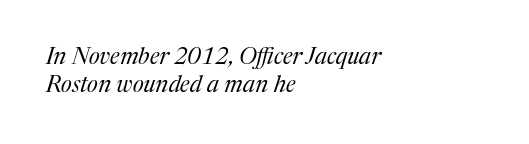
The lettering tilts uniformly, giving the passage an italic look. Stem width sits at or under what a default text font uses. The foot of each line stays bare and open. The passage is arranged the way most books set body copy — flush left. There is no visible air inserted between adjacent glyphs.
